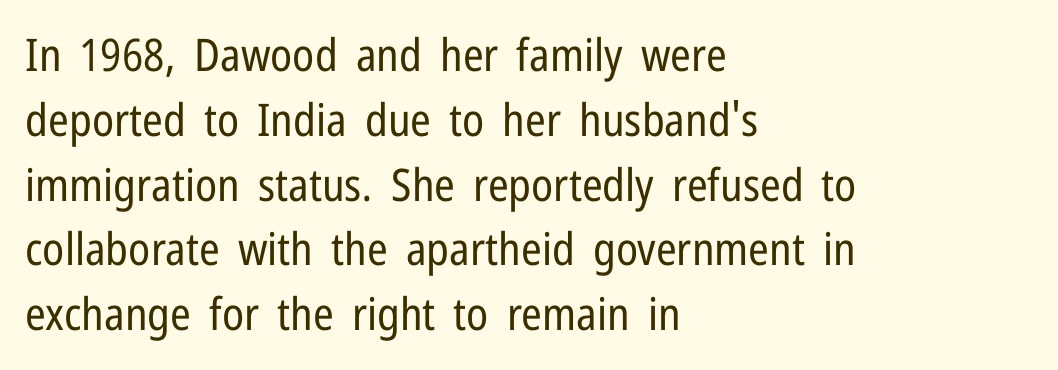
Q: Is the text bold? A: No.
Q: Is the text italic (slanted)? A: No, it is upright.
Q: Is the typeface a serif or a sans-serif typeface? A: Sans-serif.
Q: Is the text underlined? A: No.
Q: How is the paragraph aligned? A: Left-aligned.
Q: Is the spacing between letters normal or unusually wide? A: Normal.
Q: Is the spacing between lines tight, normal or loose? A: Normal.
Q: Width (condensed, normal, or wide)? A: Condensed.
Q: Stroke contrast? A: Low.
Q: x-height? A: Medium.
Q: Monospaced? A: No.
